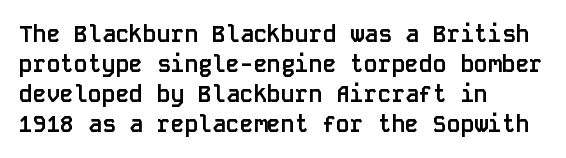
{"italic": "no", "bold": "yes", "underline": "no", "align": "left", "line_spacing": "normal", "line_spacing_ratio": 1.3, "letter_spacing": "normal", "letter_spacing_em": 0.0, "glyph_px": 23}
